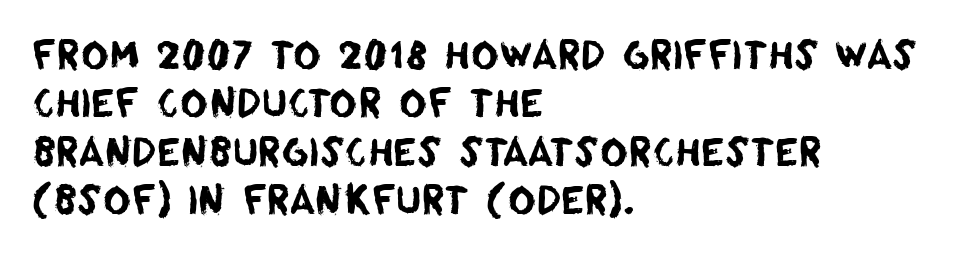
Q: Is the typeface a serif or a sans-serif typeface? A: Sans-serif.
Q: Is the text underlined? A: No.
Q: How is the paragraph aligned? A: Left-aligned.
Q: Is the spacing between letters normal or unusually wide? A: Normal.
Q: Is the spacing between lines tight, normal or loose? A: Normal.
Q: Width (condensed, normal, or wide)? A: Normal.
Q: Stroke contrast? A: Low.
Q: x-height? A: Large.
Q: Monospaced? A: No.
